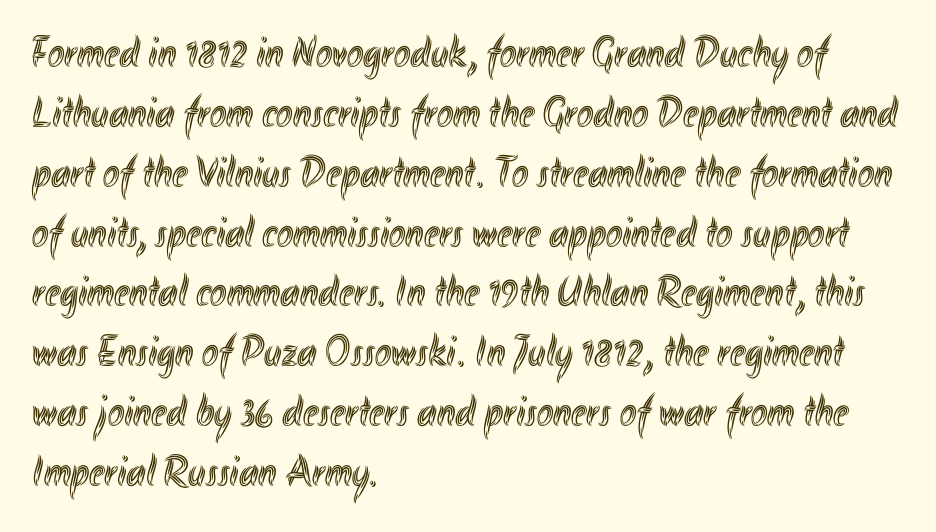
The passage shown is not underscored anywhere. Is this a fixed-width face? No — the glyphs have proportional, varying widths. The rag falls on the right side of this text block. Default kerning and tracking; the words read as compact shapes.
